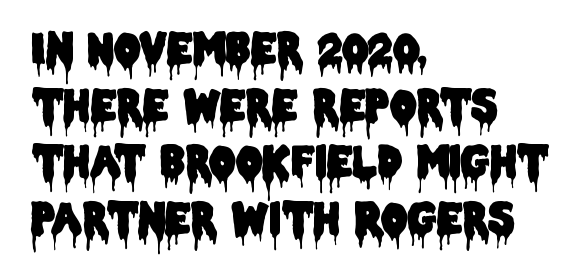
The image shows 42 px condensed sans-serif type, upright; set left-aligned, normal line spacing (1.35x), normal letter spacing, not underlined; low stroke contrast and a large x-height.
